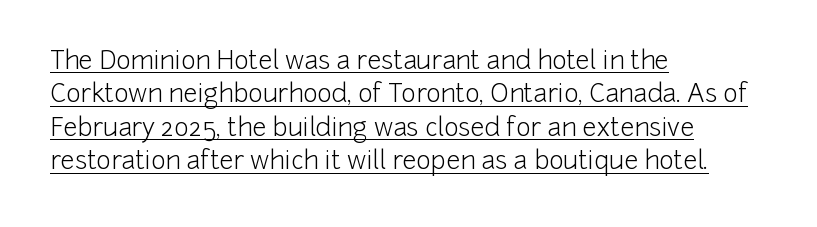
The image shows 25 px text type, upright; set left-aligned, normal line spacing (1.34x), normal letter spacing, underlined.
